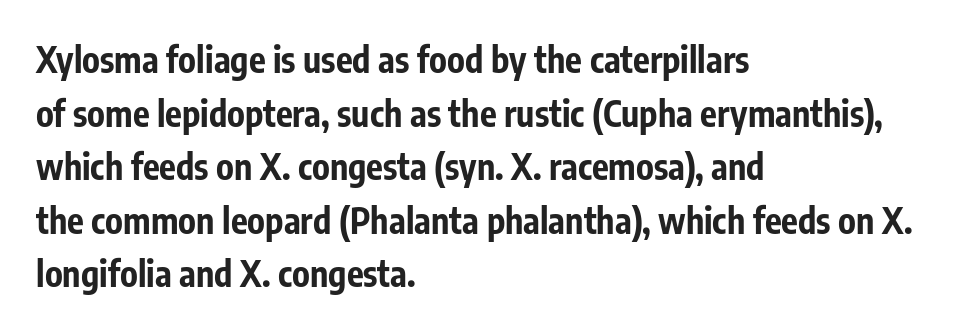
{"serif": "no", "italic": "no", "bold": "yes", "weight": "bold", "width": "condensed", "stroke_contrast": "low", "x_height": "medium", "monospaced": "no", "underline": "no", "align": "left", "line_spacing": "normal", "line_spacing_ratio": 1.53, "letter_spacing": "normal", "letter_spacing_em": 0.0, "glyph_px": 35}
